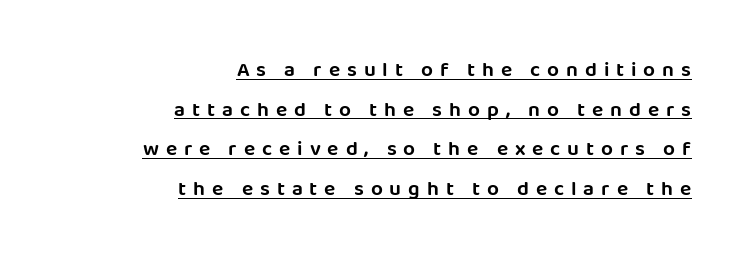
Q: Is the text italic (slanted)? A: No, it is upright.
Q: Is the text underlined? A: Yes.
Q: How is the paragraph aligned? A: Right-aligned.
Q: Is the spacing between letters normal or unusually wide? A: Unusually wide.
